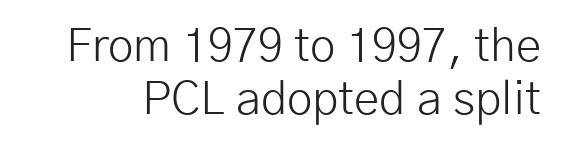
The glyphs are unaccompanied by any horizontal stroke below them. Think of a printed novel: that variable character pitch is what you see here. Counters stay open thanks to moderate or lighter strokes. Is this a sans? Yes — the strokes have no serifs. Nothing unusual about the tracking: characters are spaced as the font intends.
